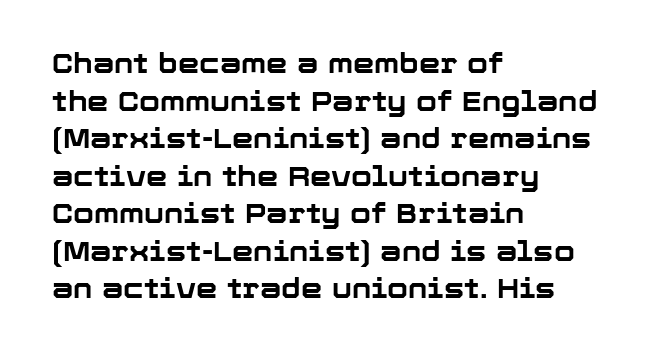
The image shows 27 px bold type, upright; set left-aligned, normal line spacing (1.39x), normal letter spacing, not underlined.
